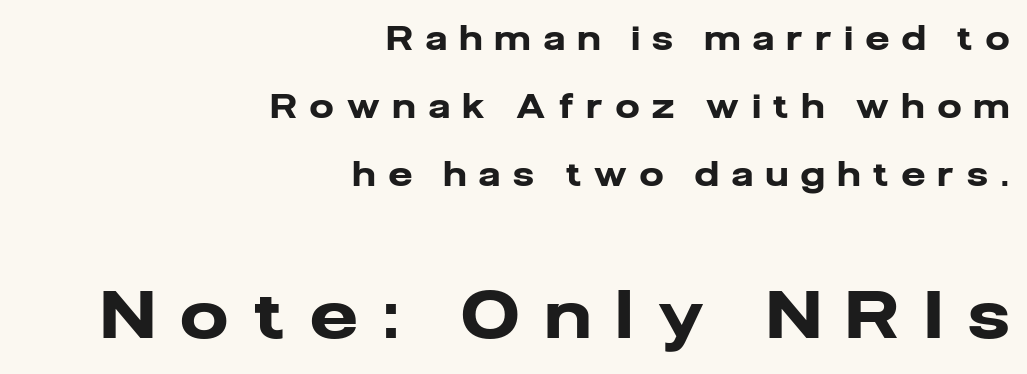
The image shows 66 px heavy sans-serif type, upright; set right-aligned, loose line spacing (2.06x), unusually wide letter spacing (+0.41 em), not underlined; the second (bottom) block is 2.0x larger; low stroke contrast and a medium x-height.
